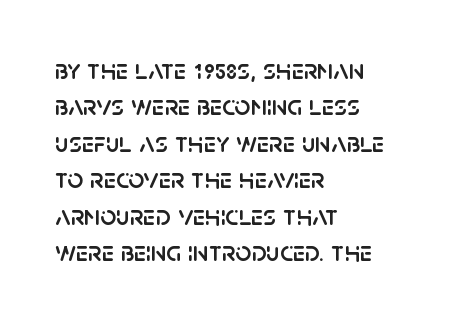
Q: Is the text italic (slanted)? A: No, it is upright.
Q: Is the typeface a serif or a sans-serif typeface? A: Sans-serif.
Q: Is the text underlined? A: No.
Q: How is the paragraph aligned? A: Left-aligned.
Q: Is the spacing between letters normal or unusually wide? A: Normal.
Q: Is the spacing between lines tight, normal or loose? A: Normal.
Q: Width (condensed, normal, or wide)? A: Normal.
Q: Stroke contrast? A: Low.
Q: x-height? A: Large.
Q: Monospaced? A: No.
